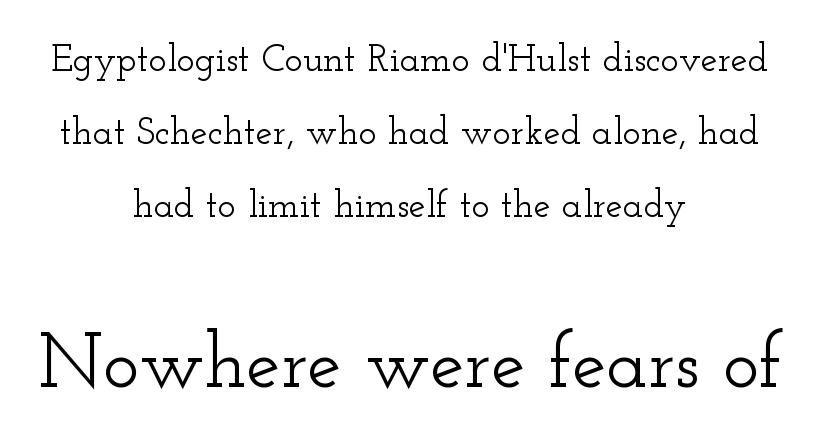
You could fit nearly another row in the gap between these rows. Serifs: yes, visible at the terminals of the letterforms. If you squint, the bottom block still reads clearly — it's the larger of the two. A bare baseline throughout the passage.
